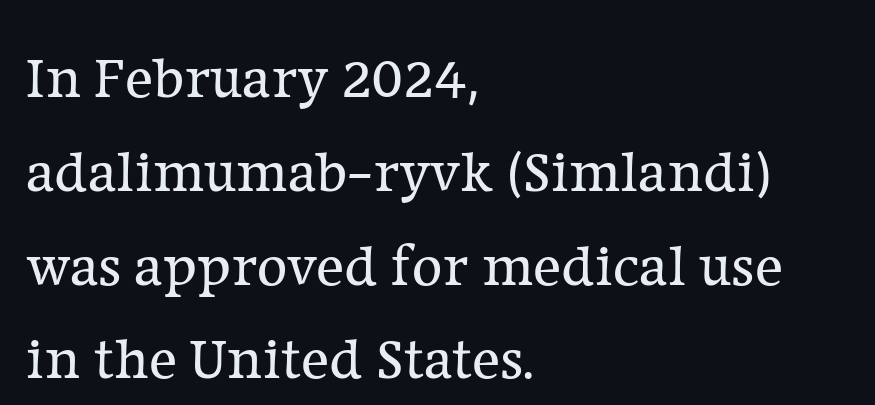
The image shows 59 px regular-weight serif type, upright; set left-aligned, normal line spacing (1.59x), normal letter spacing, not underlined; low stroke contrast and a medium x-height.
